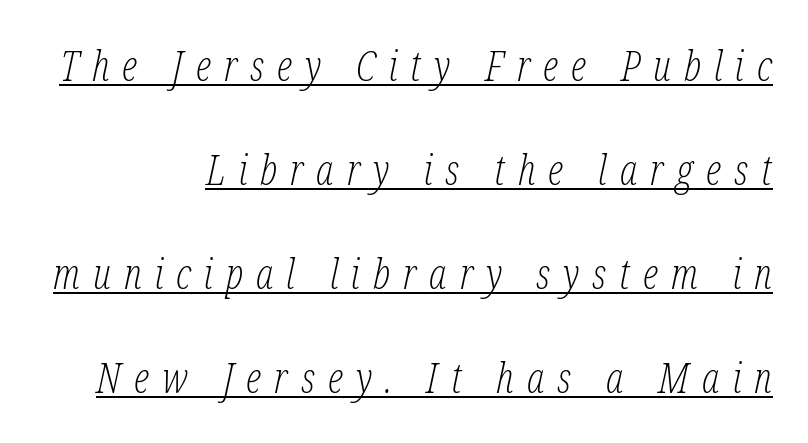
Q: Is the text bold? A: No.
Q: Is the text italic (slanted)? A: Yes, it leans right by about 12 degrees.
Q: Is the typeface a serif or a sans-serif typeface? A: Serif.
Q: Is the text underlined? A: Yes.
Q: How is the paragraph aligned? A: Right-aligned.
Q: Is the spacing between letters normal or unusually wide? A: Unusually wide.
Q: Is the spacing between lines tight, normal or loose? A: Loose.
Q: Width (condensed, normal, or wide)? A: Condensed.
Q: Stroke contrast? A: Low.
Q: x-height? A: Medium.
Q: Monospaced? A: No.
